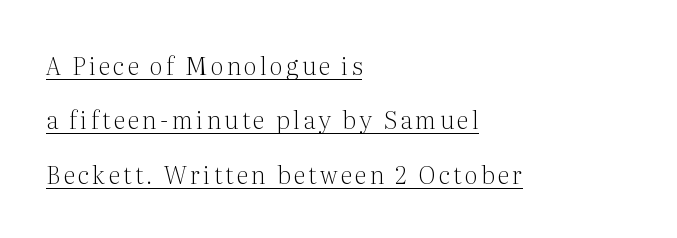
Each line of the rendering has a horizontal stroke beneath the glyphs. Does the copy run flush right? No — it runs flush left. Ascenders rise straight up at ninety degrees. The vertical gap from one line to the next is large. The strokes carry an ordinary text weight at most.
